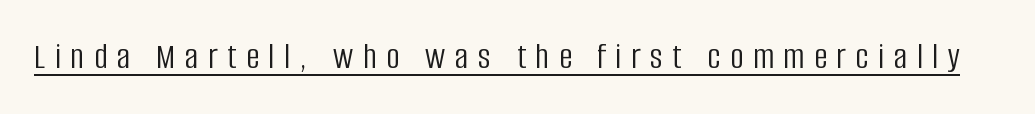
Q: Is the text bold? A: No.
Q: Is the text italic (slanted)? A: No, it is upright.
Q: Is the typeface a serif or a sans-serif typeface? A: Sans-serif.
Q: Is the text underlined? A: Yes.
Q: Is the spacing between letters normal or unusually wide? A: Unusually wide.
Q: Width (condensed, normal, or wide)? A: Condensed.
Q: Stroke contrast? A: Low.
Q: x-height? A: Large.
Q: Monospaced? A: No.
